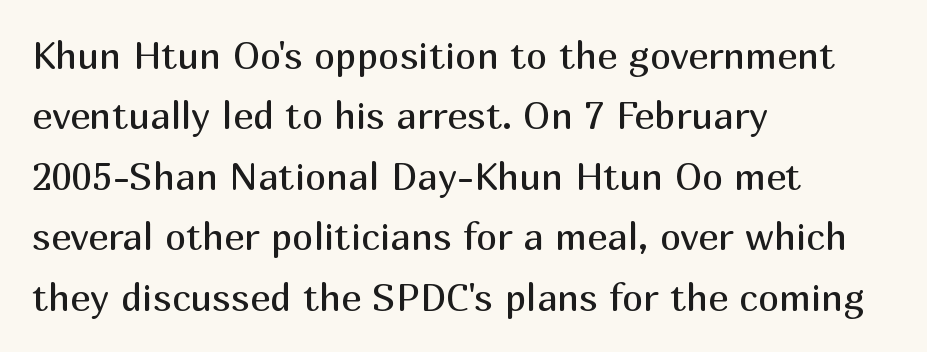
{"serif": "no", "italic": "no", "bold": "no", "weight": "regular", "width": "normal", "stroke_contrast": "medium", "x_height": "medium", "monospaced": "no", "underline": "no", "align": "left", "line_spacing": "normal", "line_spacing_ratio": 1.59, "letter_spacing": "normal", "letter_spacing_em": 0.0, "glyph_px": 38}
